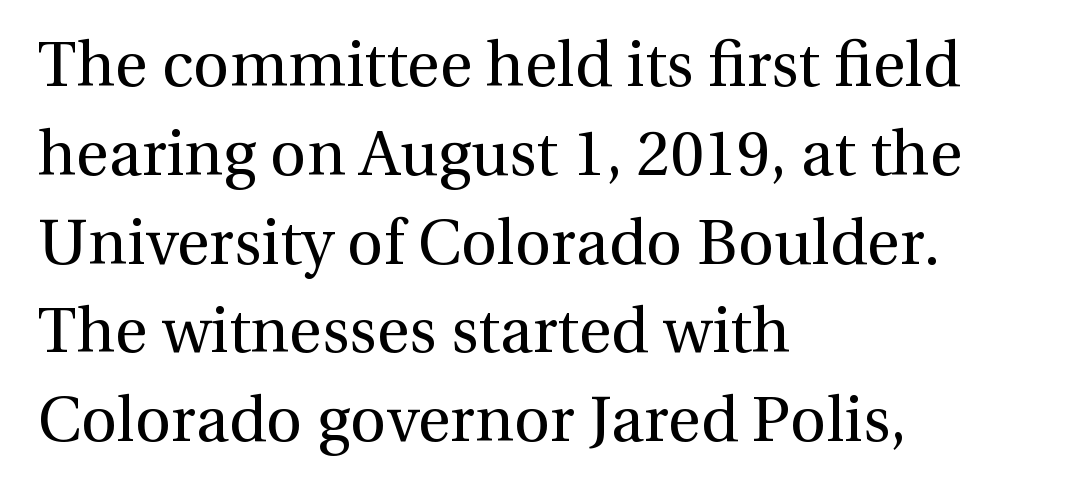
{"serif": "yes", "italic": "no", "bold": "no", "weight": "regular", "width": "normal", "x_height": "medium", "monospaced": "no", "underline": "no", "align": "left", "line_spacing": "normal", "line_spacing_ratio": 1.41, "letter_spacing": "normal", "letter_spacing_em": 0.0, "glyph_px": 63}
